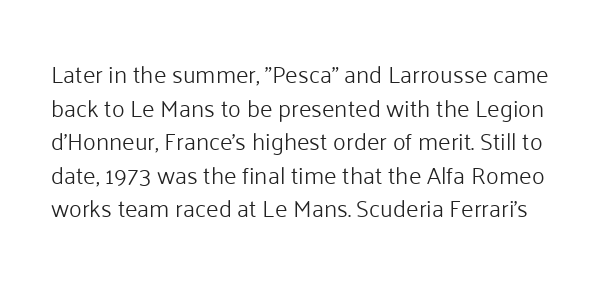
The image shows 24 px text type, upright; set normal line spacing (1.4x), normal letter spacing, not underlined.
